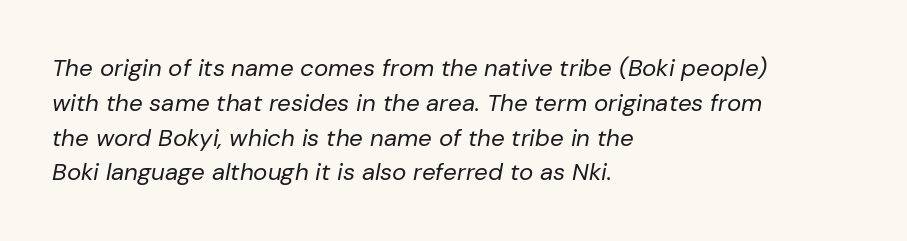
Q: Is the text bold? A: No.
Q: Is the text italic (slanted)? A: Yes, it leans right by about 10 degrees.
Q: Is the text underlined? A: No.
Q: How is the paragraph aligned? A: Left-aligned.
Q: Is the spacing between letters normal or unusually wide? A: Normal.
Q: Is the spacing between lines tight, normal or loose? A: Normal.
